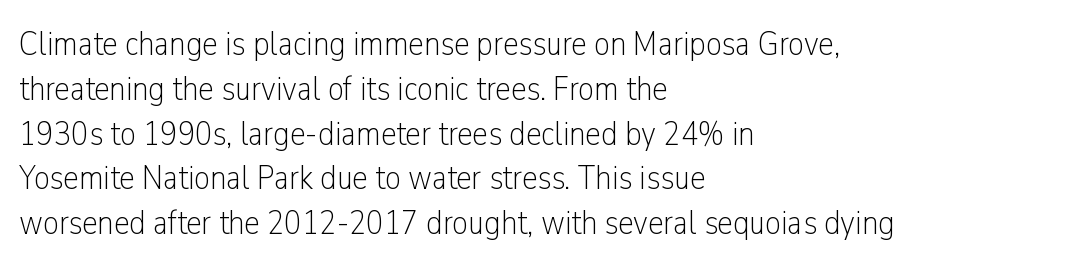
{"serif": "no", "italic": "no", "bold": "no", "weight": "light", "width": "condensed", "stroke_contrast": "low", "x_height": "medium", "monospaced": "no", "underline": "no", "align": "left", "line_spacing": "normal", "line_spacing_ratio": 1.28, "letter_spacing": "normal", "letter_spacing_em": 0.0, "glyph_px": 35}
